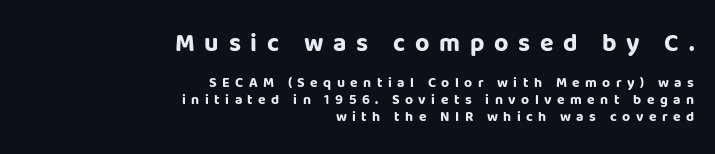
The rendering anchors every line to the right-hand side. Every character sits straight up, as roman type does. Larger block? The one above; the one below is distinctly smaller. Bare-footed words on every line.
